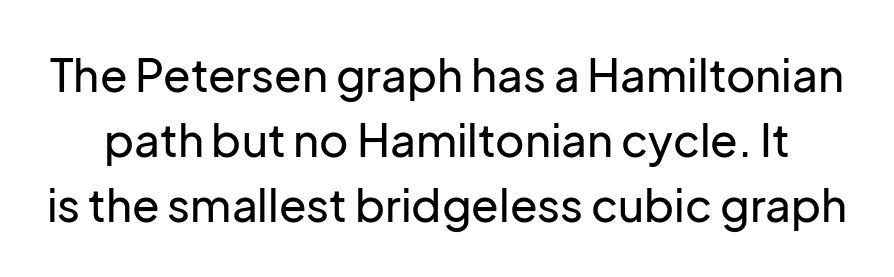
Q: Is the text italic (slanted)? A: No, it is upright.
Q: Is the typeface a serif or a sans-serif typeface? A: Sans-serif.
Q: Is the text underlined? A: No.
Q: Is the spacing between letters normal or unusually wide? A: Normal.
Q: Is the spacing between lines tight, normal or loose? A: Normal.
Q: Width (condensed, normal, or wide)? A: Normal.
Q: Stroke contrast? A: Low.
Q: x-height? A: Medium.
Q: Monospaced? A: No.
